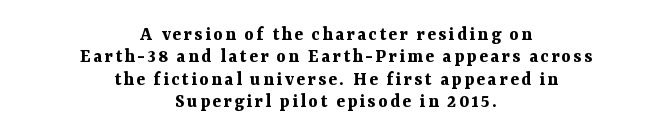
{"italic": "no", "bold": "yes", "underline": "no", "align": "center", "line_spacing": "tight", "line_spacing_ratio": 1.12, "glyph_px": 20}
